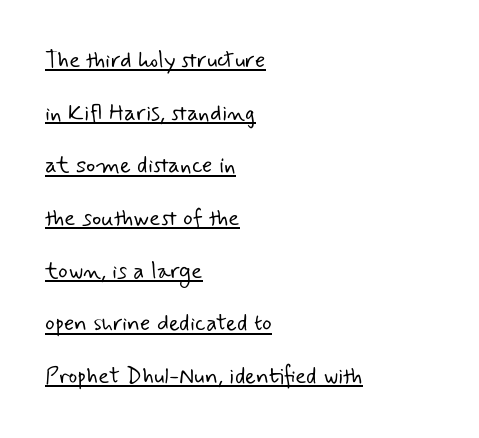
{"bold": "no", "underline": "yes", "align": "left", "line_spacing": "loose", "line_spacing_ratio": 2.29, "letter_spacing": "normal", "letter_spacing_em": 0.0, "glyph_px": 23}
